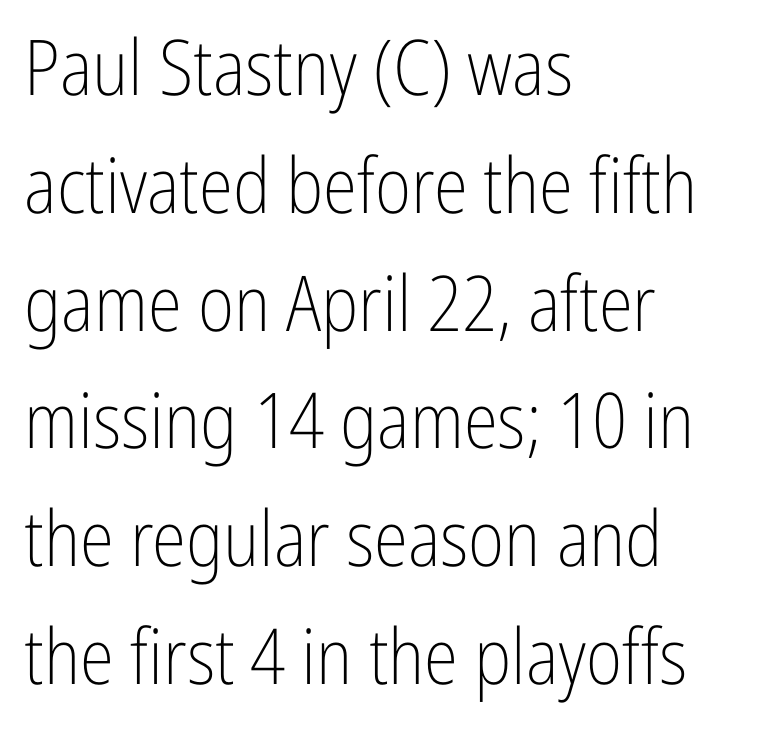
Honestly, the row spacing looks completely unremarkable. Observe the ordinary spacing: letters are neighbours, not strangers. Vertical strokes here are truly vertical. The letters advance in unequal steps, a hallmark of proportional type.
